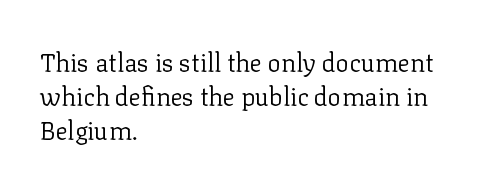
{"italic": "no", "bold": "no", "underline": "no", "align": "left", "line_spacing": "normal", "line_spacing_ratio": 1.37, "letter_spacing": "normal", "letter_spacing_em": 0.0, "glyph_px": 25}
